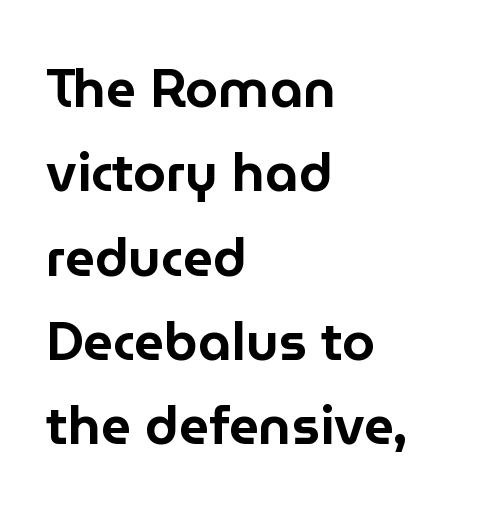
Q: Is the text italic (slanted)? A: No, it is upright.
Q: Is the typeface a serif or a sans-serif typeface? A: Sans-serif.
Q: Is the text underlined? A: No.
Q: How is the paragraph aligned? A: Left-aligned.
Q: Is the spacing between letters normal or unusually wide? A: Normal.
Q: Is the spacing between lines tight, normal or loose? A: Normal.
Q: Width (condensed, normal, or wide)? A: Normal.
Q: Stroke contrast? A: Low.
Q: x-height? A: Medium.
Q: Monospaced? A: No.
